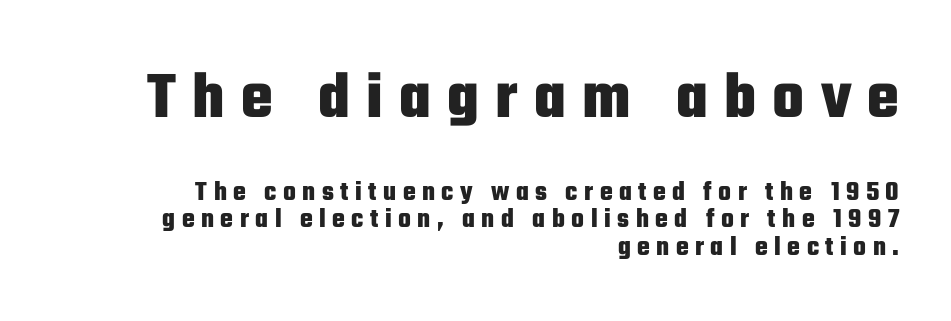
Q: Is the text bold? A: Yes.
Q: Is the text italic (slanted)? A: No, it is upright.
Q: Is the typeface a serif or a sans-serif typeface? A: Sans-serif.
Q: Is the text underlined? A: No.
Q: How is the paragraph aligned? A: Right-aligned.
Q: Is the spacing between letters normal or unusually wide? A: Unusually wide.
Q: Is the spacing between lines tight, normal or loose? A: Tight.
Q: Which block of text is set in a larger size, the first (top) or the second (bottom)? A: The first (top) one.
Q: Width (condensed, normal, or wide)? A: Condensed.
Q: Stroke contrast? A: Low.
Q: x-height? A: Medium.
Q: Monospaced? A: No.
